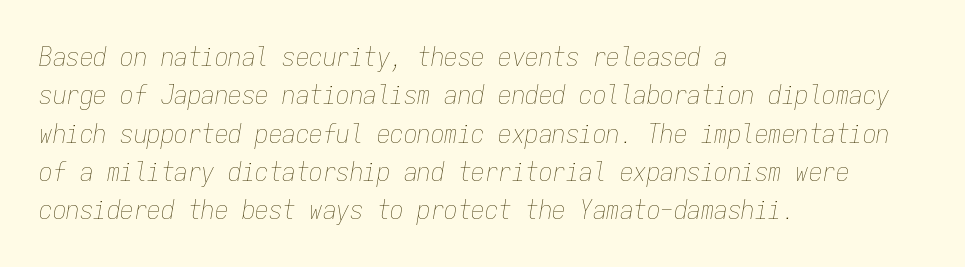
The image shows 27 px text type, italic (leaning right); set left-aligned, normal line spacing (1.42x), normal letter spacing, not underlined.
